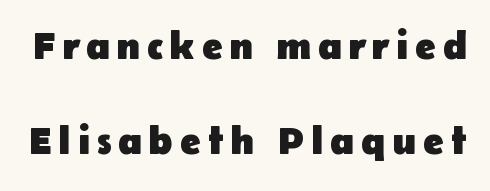
Q: Is the text bold? A: Yes.
Q: Is the text italic (slanted)? A: No, it is upright.
Q: Is the typeface a serif or a sans-serif typeface? A: Sans-serif.
Q: Is the text underlined? A: No.
Q: Is the spacing between lines tight, normal or loose? A: Loose.
Q: Width (condensed, normal, or wide)? A: Normal.
Q: Stroke contrast? A: Low.
Q: x-height? A: Medium.
Q: Monospaced? A: No.
